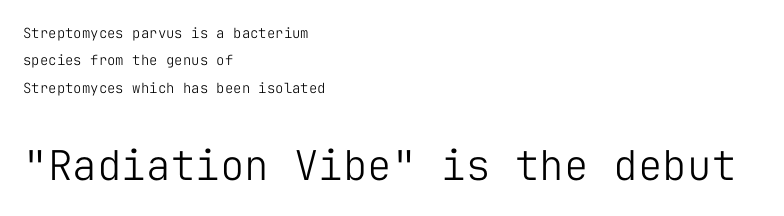
The image shows 41 px light sans-serif type, upright, monospaced; set left-aligned, loose line spacing (1.95x), normal letter spacing, not underlined; the second (bottom) block is 2.93x larger; low stroke contrast and a medium x-height.
